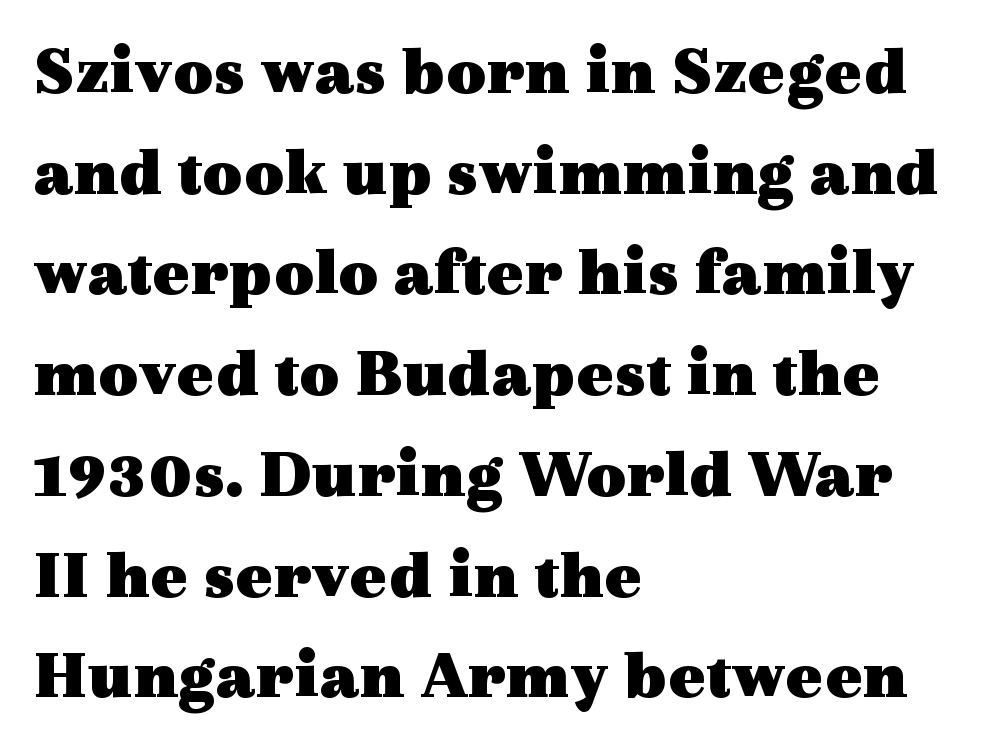
Q: Is the text bold? A: Yes.
Q: Is the text italic (slanted)? A: No, it is upright.
Q: Is the typeface a serif or a sans-serif typeface? A: Serif.
Q: Is the text underlined? A: No.
Q: How is the paragraph aligned? A: Left-aligned.
Q: Is the spacing between letters normal or unusually wide? A: Normal.
Q: Is the spacing between lines tight, normal or loose? A: Normal.
Q: Width (condensed, normal, or wide)? A: Wide.
Q: x-height? A: Medium.
Q: Monospaced? A: No.
